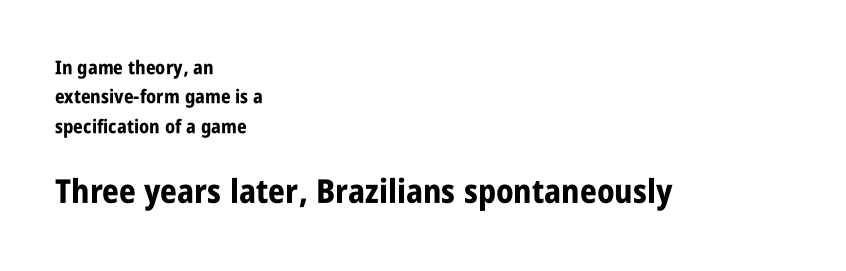
{"serif": "no", "italic": "no", "bold": "yes", "weight": "bold", "width": "condensed", "stroke_contrast": "low", "x_height": "large", "monospaced": "no", "underline": "no", "align": "left", "line_spacing": "normal", "line_spacing_ratio": 1.55, "letter_spacing": "normal", "letter_spacing_em": 0.0, "larger_block": "second", "size_ratio": 1.74, "glyph_px": 33}
